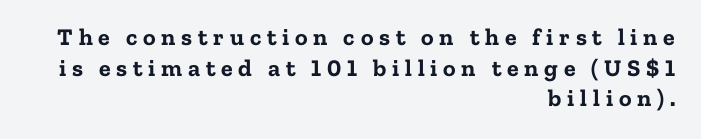
The image shows 24 px bold type, upright; set right-aligned, normal line spacing (1.28x), unusually wide letter spacing (+0.24 em), not underlined.
